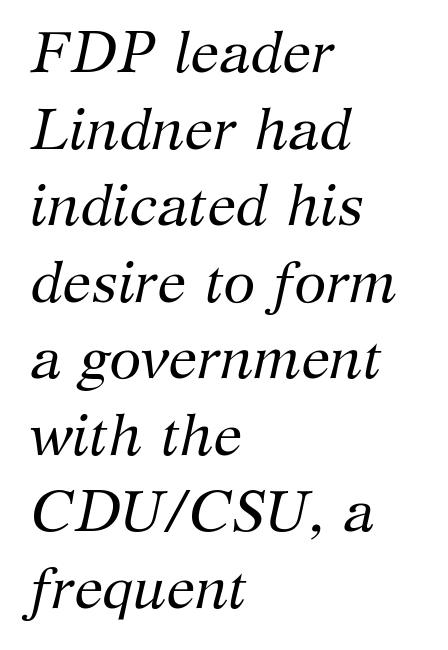
{"serif": "yes", "italic": "yes", "lean": "right", "slant_degrees": 12, "bold": "no", "weight": "regular", "width": "normal", "stroke_contrast": "medium", "x_height": "medium", "monospaced": "no", "underline": "no", "align": "left", "line_spacing": "normal", "line_spacing_ratio": 1.32, "letter_spacing": "normal", "letter_spacing_em": 0.0, "glyph_px": 58}
